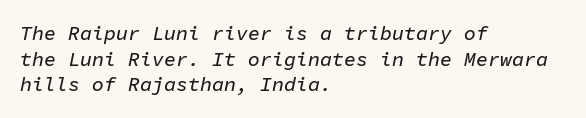
{"italic": "yes", "lean": "right", "slant_degrees": 11, "underline": "no", "align": "left", "line_spacing": "normal", "line_spacing_ratio": 1.28, "letter_spacing": "normal", "letter_spacing_em": 0.0, "glyph_px": 20}
